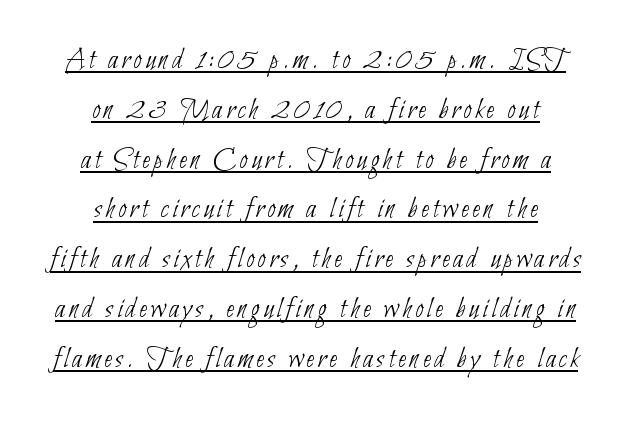
Underlining? Definitely there. Does the leading feel generous? No, just average. Bold? No — there's no thickening of the strokes. Teacher's note: observe the equal gaps on both sides — that is centered alignment. Think of a printed novel: that variable character pitch is what you see here.
